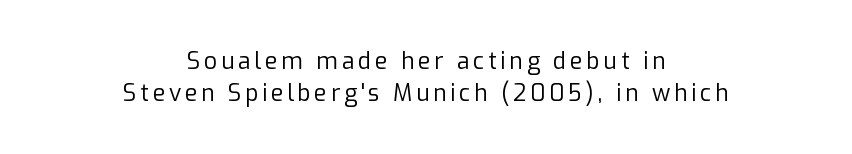
The image shows 23 px text type, upright; set centered, normal line spacing (1.39x), not underlined.
